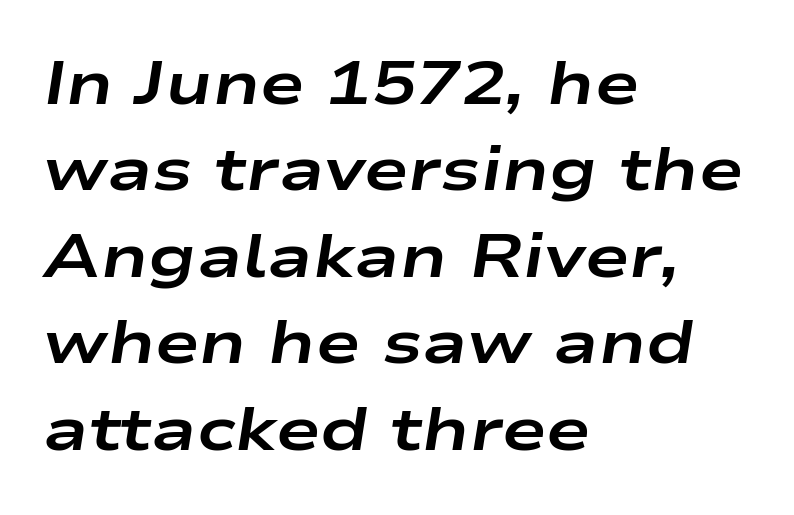
Q: Is the text bold? A: Yes.
Q: Is the text italic (slanted)? A: Yes, it leans right by about 9 degrees.
Q: Is the text underlined? A: No.
Q: How is the paragraph aligned? A: Left-aligned.
Q: Is the spacing between letters normal or unusually wide? A: Normal.
Q: Is the spacing between lines tight, normal or loose? A: Normal.
Q: Width (condensed, normal, or wide)? A: Wide.
Q: Stroke contrast? A: Low.
Q: x-height? A: Medium.
Q: Monospaced? A: No.
